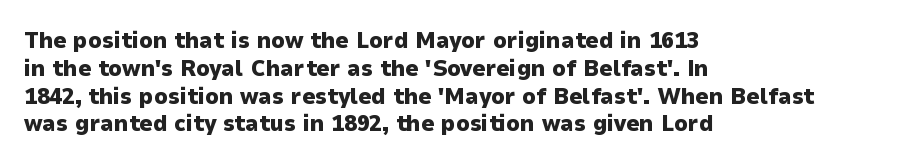
Q: Is the text bold? A: Yes.
Q: Is the text italic (slanted)? A: No, it is upright.
Q: Is the text underlined? A: No.
Q: How is the paragraph aligned? A: Left-aligned.
Q: Is the spacing between letters normal or unusually wide? A: Normal.
